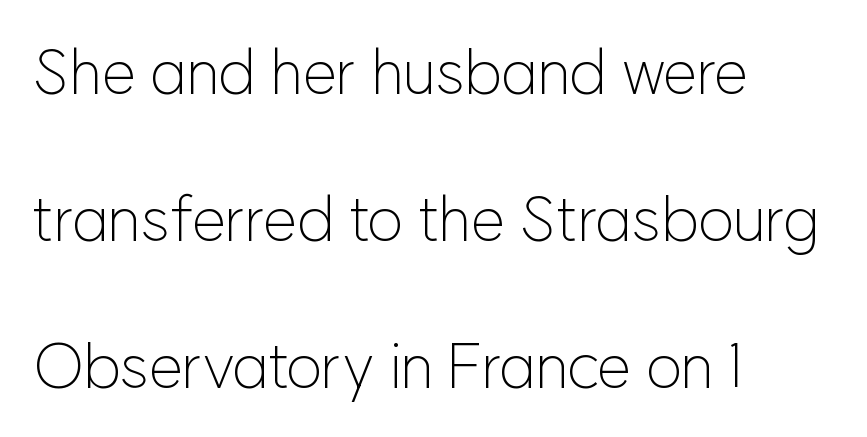
{"serif": "no", "italic": "no", "bold": "no", "weight": "light", "width": "normal", "stroke_contrast": "low", "x_height": "medium", "monospaced": "no", "underline": "no", "align": "left", "line_spacing": "loose", "line_spacing_ratio": 2.37, "letter_spacing": "normal", "letter_spacing_em": 0.0, "glyph_px": 62}
